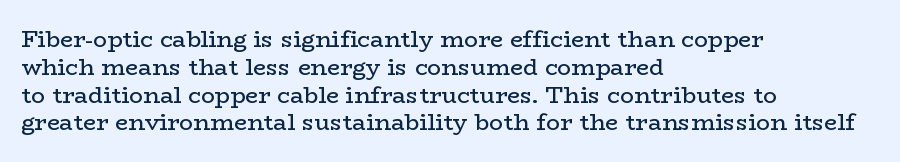
{"italic": "no", "bold": "no", "underline": "no", "align": "left", "line_spacing_ratio": 1.21, "letter_spacing": "normal", "letter_spacing_em": 0.0, "glyph_px": 23}
